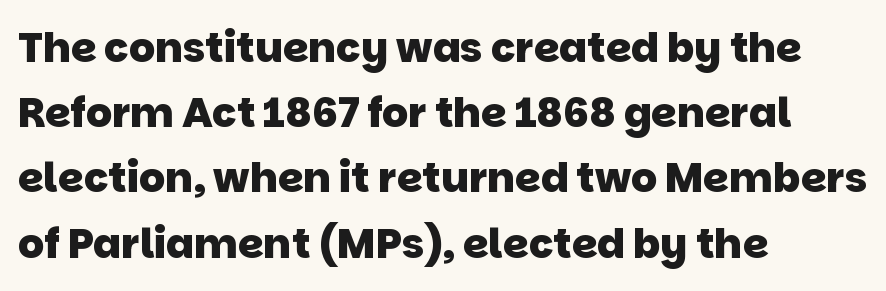
The image shows 41 px heavy sans-serif type; set left-aligned, normal line spacing (1.59x), normal letter spacing, not underlined; low stroke contrast and a large x-height.
